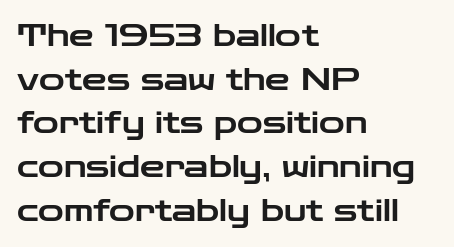
Q: Is the text italic (slanted)? A: No, it is upright.
Q: Is the typeface a serif or a sans-serif typeface? A: Sans-serif.
Q: Is the text underlined? A: No.
Q: How is the paragraph aligned? A: Left-aligned.
Q: Is the spacing between letters normal or unusually wide? A: Normal.
Q: Is the spacing between lines tight, normal or loose? A: Normal.
Q: Width (condensed, normal, or wide)? A: Wide.
Q: Stroke contrast? A: Low.
Q: x-height? A: Medium.
Q: Monospaced? A: No.
